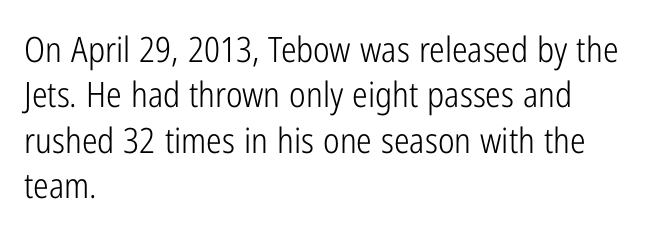
Q: Is the text bold? A: No.
Q: Is the text italic (slanted)? A: No, it is upright.
Q: Is the typeface a serif or a sans-serif typeface? A: Sans-serif.
Q: Is the text underlined? A: No.
Q: How is the paragraph aligned? A: Left-aligned.
Q: Is the spacing between letters normal or unusually wide? A: Normal.
Q: Is the spacing between lines tight, normal or loose? A: Normal.
Q: Width (condensed, normal, or wide)? A: Condensed.
Q: Stroke contrast? A: Low.
Q: x-height? A: Medium.
Q: Monospaced? A: No.
